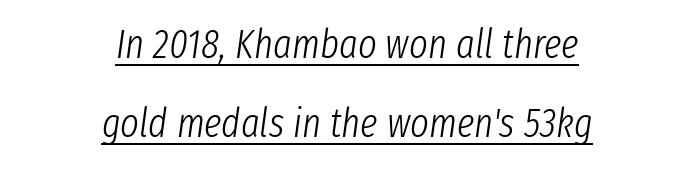
{"italic": "yes", "lean": "right", "slant_degrees": 8, "bold": "no", "weight": "light", "width": "condensed", "stroke_contrast": "low", "x_height": "medium", "monospaced": "no", "underline": "yes", "align": "center", "line_spacing": "loose", "line_spacing_ratio": 1.98, "letter_spacing": "normal", "letter_spacing_em": 0.0, "glyph_px": 40}
